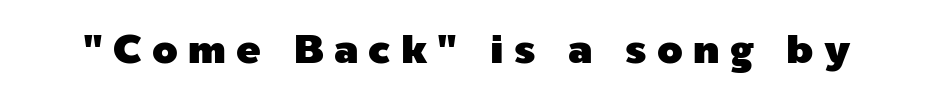
Q: Is the text italic (slanted)? A: No, it is upright.
Q: Is the typeface a serif or a sans-serif typeface? A: Sans-serif.
Q: Is the text underlined? A: No.
Q: Is the spacing between letters normal or unusually wide? A: Unusually wide.
Q: Width (condensed, normal, or wide)? A: Normal.
Q: x-height? A: Medium.
Q: Monospaced? A: No.
